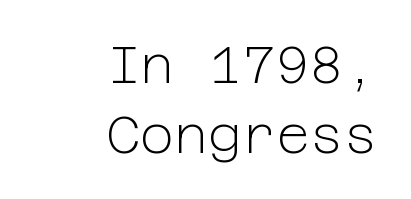
Q: Is the text bold? A: No.
Q: Is the text italic (slanted)? A: No, it is upright.
Q: Is the typeface a serif or a sans-serif typeface? A: Sans-serif.
Q: Is the text underlined? A: No.
Q: How is the paragraph aligned? A: Right-aligned.
Q: Is the spacing between letters normal or unusually wide? A: Normal.
Q: Is the spacing between lines tight, normal or loose? A: Normal.
Q: Width (condensed, normal, or wide)? A: Normal.
Q: Stroke contrast? A: Low.
Q: x-height? A: Medium.
